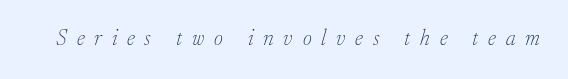
The typography opts for an oblique posture over an upright one. Check the space under the baseline: it is left empty. Characters follow at a spacing far wider than the type designer built in. The passage shown is not bold in any degree.
